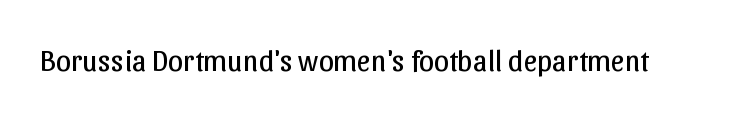
Q: Is the text bold? A: No.
Q: Is the text italic (slanted)? A: No, it is upright.
Q: Is the typeface a serif or a sans-serif typeface? A: Sans-serif.
Q: Is the text underlined? A: No.
Q: Is the spacing between letters normal or unusually wide? A: Normal.
Q: Width (condensed, normal, or wide)? A: Normal.
Q: Stroke contrast? A: Low.
Q: x-height? A: Medium.
Q: Monospaced? A: No.
